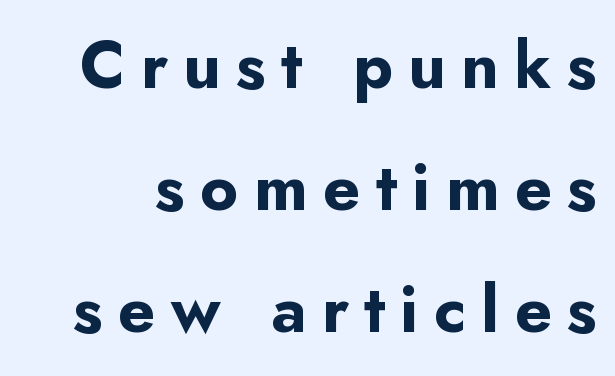
Q: Is the text bold? A: Yes.
Q: Is the text italic (slanted)? A: No, it is upright.
Q: Is the typeface a serif or a sans-serif typeface? A: Sans-serif.
Q: Is the text underlined? A: No.
Q: Is the spacing between letters normal or unusually wide? A: Unusually wide.
Q: Width (condensed, normal, or wide)? A: Normal.
Q: Stroke contrast? A: Low.
Q: x-height? A: Small.
Q: Monospaced? A: No.
